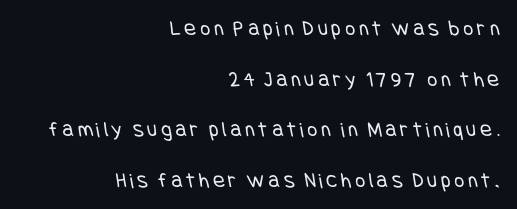
Q: Is the text bold? A: No.
Q: Is the text underlined? A: No.
Q: How is the paragraph aligned? A: Right-aligned.
Q: Is the spacing between lines tight, normal or loose? A: Loose.
